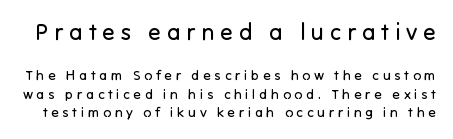
{"italic": "no", "bold": "no", "underline": "no", "line_spacing": "normal", "line_spacing_ratio": 1.33, "letter_spacing": "wide", "letter_spacing_em": 0.26, "larger_block": "first", "size_ratio": 1.64, "glyph_px": 23}
